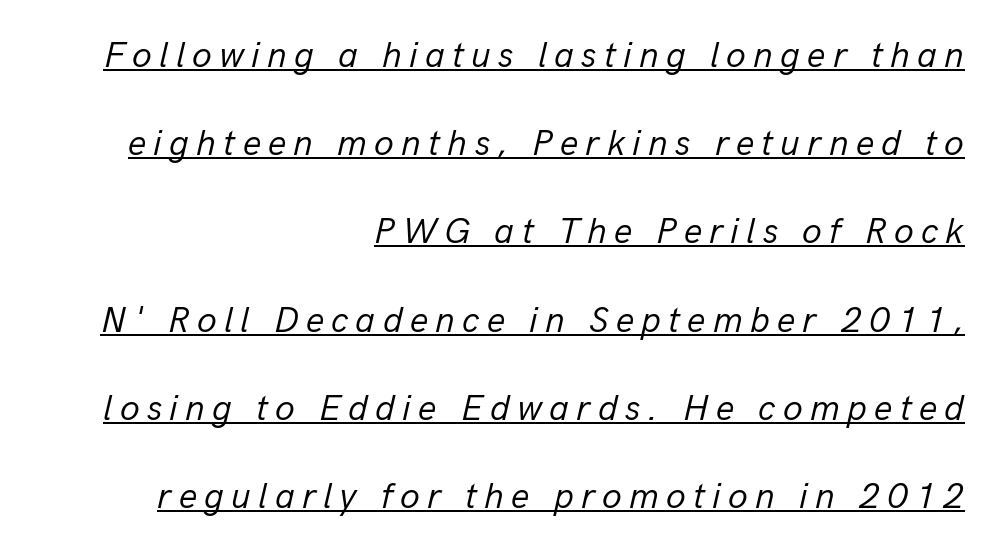
{"italic": "yes", "lean": "right", "slant_degrees": 13, "bold": "no", "weight": "regular", "width": "normal", "stroke_contrast": "low", "x_height": "medium", "monospaced": "no", "underline": "yes", "align": "right", "line_spacing": "loose", "line_spacing_ratio": 2.45, "letter_spacing": "wide", "letter_spacing_em": 0.2, "glyph_px": 36}
